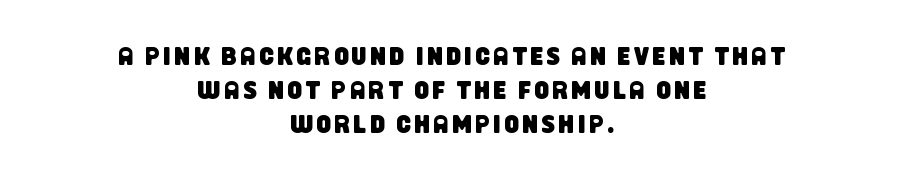
Q: Is the text underlined? A: No.
Q: How is the paragraph aligned? A: Centered.
Q: Is the spacing between lines tight, normal or loose? A: Normal.
